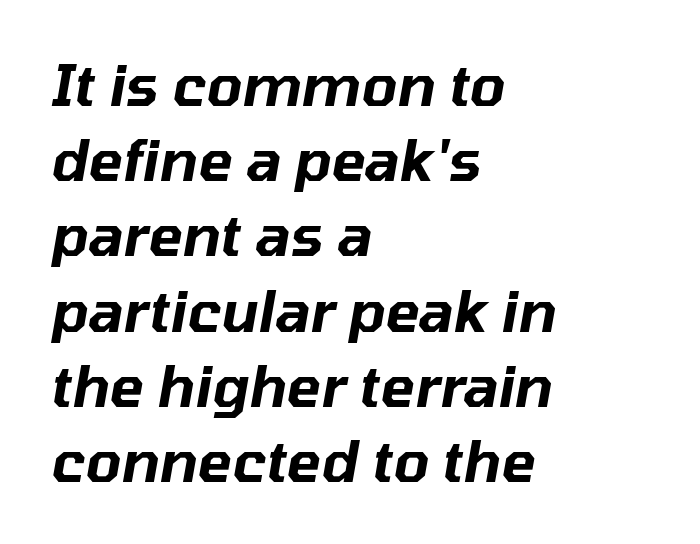
The image shows 57 px text type, italic (leaning right); set left-aligned, normal line spacing (1.32x), normal letter spacing, not underlined; low stroke contrast and a medium x-height.
